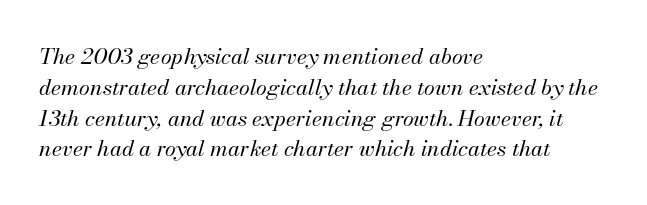
Q: Is the text bold? A: No.
Q: Is the text italic (slanted)? A: Yes, it leans right by about 13 degrees.
Q: Is the text underlined? A: No.
Q: How is the paragraph aligned? A: Left-aligned.
Q: Is the spacing between letters normal or unusually wide? A: Normal.
Q: Is the spacing between lines tight, normal or loose? A: Normal.
